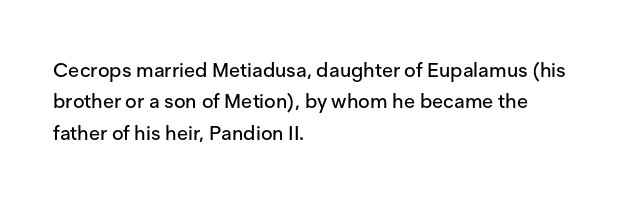
The image shows 20 px text type, upright; set left-aligned, normal line spacing (1.57x), normal letter spacing, not underlined.
